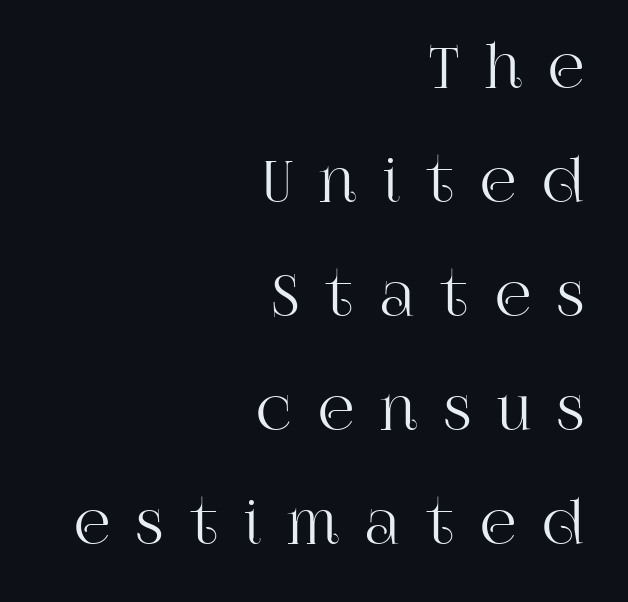
{"serif": "yes", "italic": "no", "width": "normal", "stroke_contrast": "high", "x_height": "large", "monospaced": "no", "underline": "no", "align": "right", "line_spacing": "loose", "line_spacing_ratio": 2.0, "letter_spacing": "wide", "letter_spacing_em": 0.46, "glyph_px": 57}
